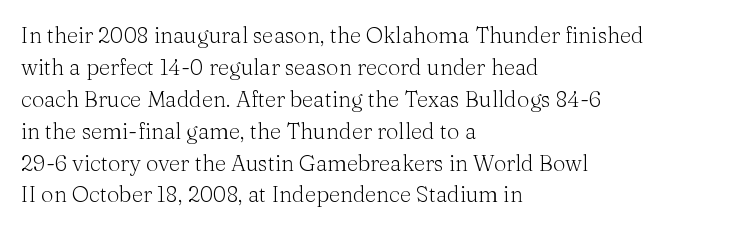
{"italic": "no", "bold": "no", "underline": "no", "align": "left", "line_spacing": "normal", "line_spacing_ratio": 1.45, "letter_spacing": "normal", "letter_spacing_em": 0.0, "glyph_px": 22}
